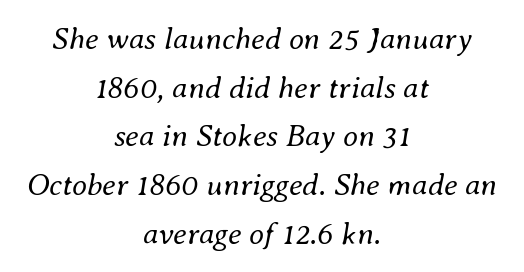
Q: Is the text bold? A: No.
Q: Is the text italic (slanted)? A: Yes, it leans right by about 8 degrees.
Q: Is the text underlined? A: No.
Q: How is the paragraph aligned? A: Centered.
Q: Is the spacing between letters normal or unusually wide? A: Normal.
Q: Is the spacing between lines tight, normal or loose? A: Normal.
Q: Width (condensed, normal, or wide)? A: Normal.
Q: Stroke contrast? A: Medium.
Q: x-height? A: Small.
Q: Monospaced? A: No.
